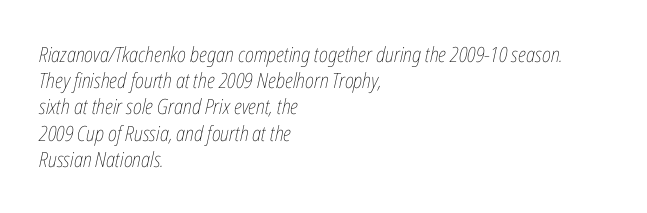
Default kerning and tracking; the words read as compact shapes. The letters are slanted; this is an italic face. Leading: standard. Honestly, there is no underline to notice here at all.
